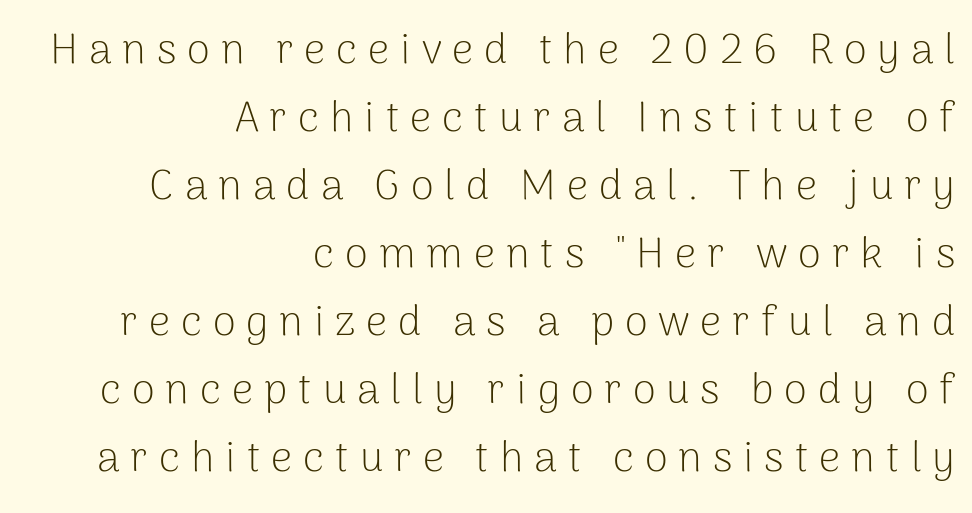
Q: Is the text bold? A: No.
Q: Is the text italic (slanted)? A: No, it is upright.
Q: Is the typeface a serif or a sans-serif typeface? A: Sans-serif.
Q: Is the text underlined? A: No.
Q: How is the paragraph aligned? A: Right-aligned.
Q: Is the spacing between letters normal or unusually wide? A: Unusually wide.
Q: Is the spacing between lines tight, normal or loose? A: Normal.
Q: Width (condensed, normal, or wide)? A: Normal.
Q: Stroke contrast? A: Low.
Q: x-height? A: Medium.
Q: Monospaced? A: No.
